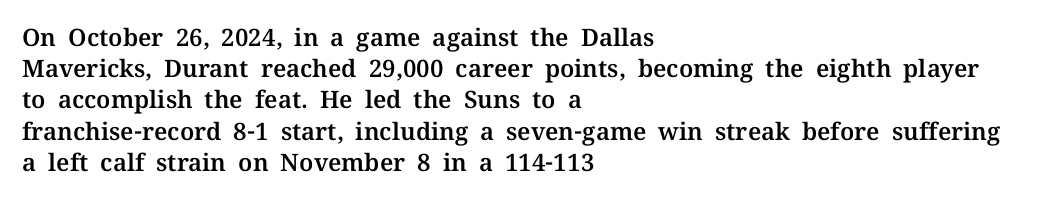
Q: Is the text italic (slanted)? A: No, it is upright.
Q: Is the text underlined? A: No.
Q: How is the paragraph aligned? A: Left-aligned.
Q: Is the spacing between letters normal or unusually wide? A: Normal.
Q: Is the spacing between lines tight, normal or loose? A: Normal.
